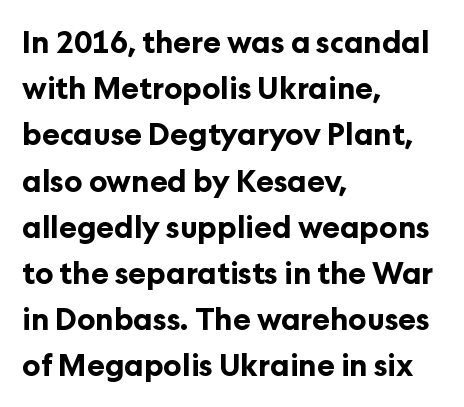
The image shows 30 px bold sans-serif type, upright; set left-aligned, normal line spacing (1.54x), normal letter spacing, not underlined; low stroke contrast and a medium x-height.
